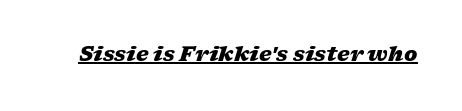
The image shows 20 px bold type, italic (leaning right); set normal letter spacing, underlined.
